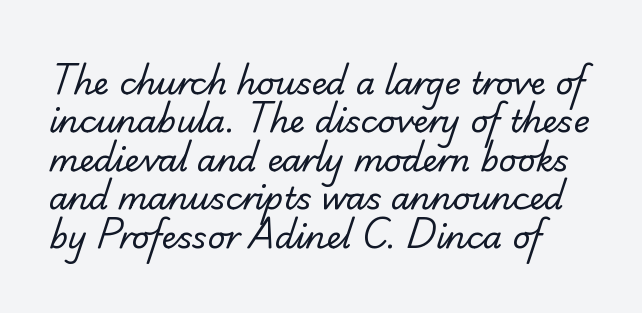
Q: Is the text bold? A: No.
Q: Is the typeface a serif or a sans-serif typeface? A: Serif.
Q: Is the text underlined? A: No.
Q: Is the spacing between letters normal or unusually wide? A: Normal.
Q: Width (condensed, normal, or wide)? A: Normal.
Q: Stroke contrast? A: Low.
Q: x-height? A: Small.
Q: Monospaced? A: No.
